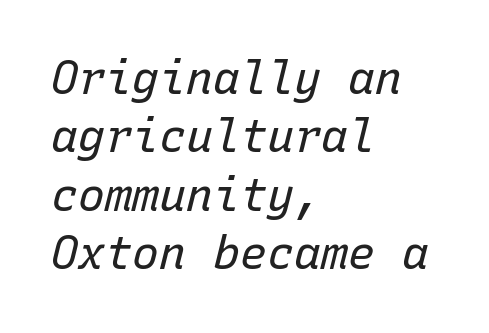
{"italic": "yes", "lean": "right", "slant_degrees": 15, "bold": "no", "weight": "regular", "width": "normal", "stroke_contrast": "low", "x_height": "medium", "monospaced": "yes", "underline": "no", "align": "left", "line_spacing": "normal", "line_spacing_ratio": 1.3, "letter_spacing": "normal", "letter_spacing_em": 0.0, "glyph_px": 45}
